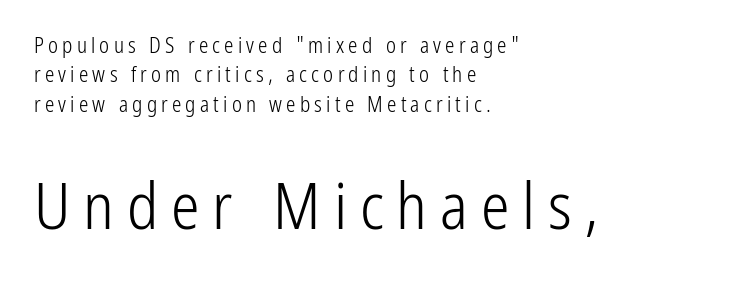
Note the varied advance widths — an 'i' is clearly narrower than an 'm'. The typesetter chose a ragged-right arrangement here. Reading down the column, the eye jumps a familiar distance to each next line. Underline: absent. Notice how the stems are strictly vertical — no italics here. A sans-serif font was chosen for this passage.
